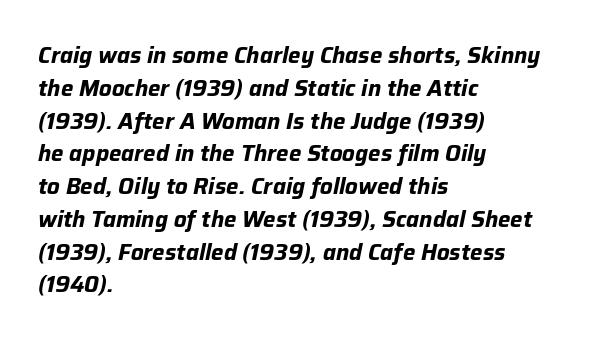
The line-height multiplier appears to be the usual default. Each word holds together tightly as a unit, with standard inter-letter gaps. Short and long lines alike share a common starting point at left. It's the slanting kind of type. The space beneath each line is pristine and unruled. As a designer I'd log this as weight 700, bold.
